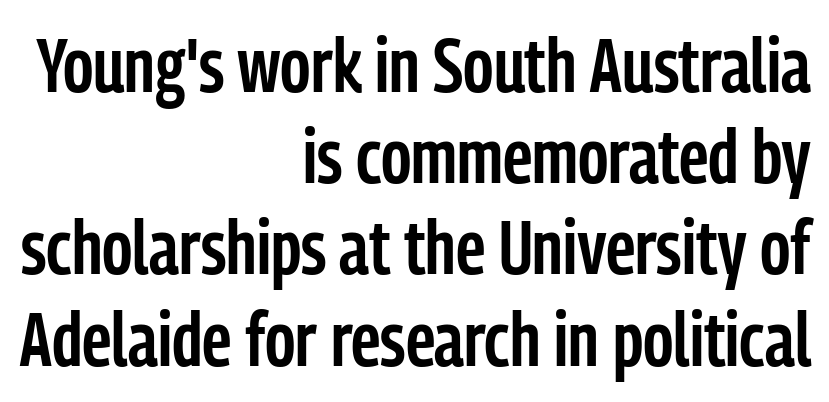
Each glyph is drawn with semibold strokes, heavier than normal yet not fully bold. The typesetter chose a ragged-left arrangement here. Spacing between characters is what you'd get straight out of the box. The space beneath each line is pristine and unruled.
